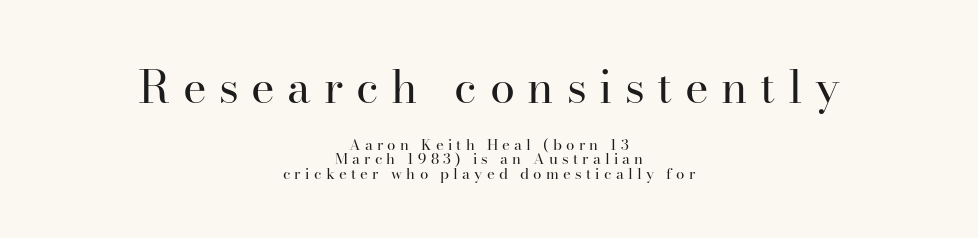
{"serif": "yes", "italic": "no", "bold": "no", "weight": "regular", "width": "normal", "stroke_contrast": "high", "x_height": "small", "monospaced": "no", "underline": "no", "align": "center", "line_spacing": "tight", "line_spacing_ratio": 0.99, "letter_spacing": "wide", "letter_spacing_em": 0.28, "larger_block": "first", "size_ratio": 3.0, "glyph_px": 45}
